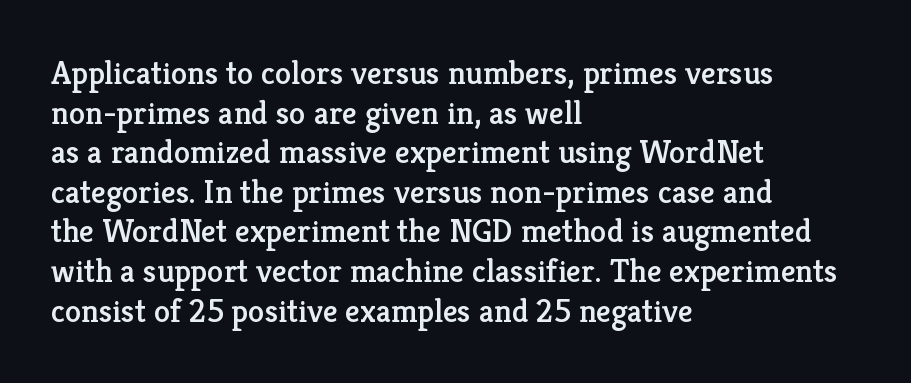
Q: Is the text italic (slanted)? A: No, it is upright.
Q: Is the typeface a serif or a sans-serif typeface? A: Serif.
Q: Is the text underlined? A: No.
Q: How is the paragraph aligned? A: Left-aligned.
Q: Is the spacing between letters normal or unusually wide? A: Normal.
Q: Width (condensed, normal, or wide)? A: Normal.
Q: Stroke contrast? A: Low.
Q: x-height? A: Medium.
Q: Monospaced? A: No.
